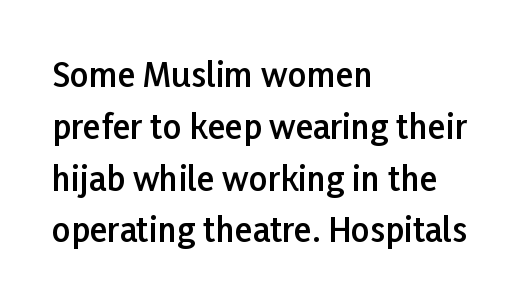
You can tell it's not italic because the verticals are truly vertical. Character widths vary here, with narrow letters taking less room than wide ones. Is there much room between lines? A standard amount, neither cramped nor airy. Plain, unruled lines of type. Typesetter's note: demi weight, one step under bold.
